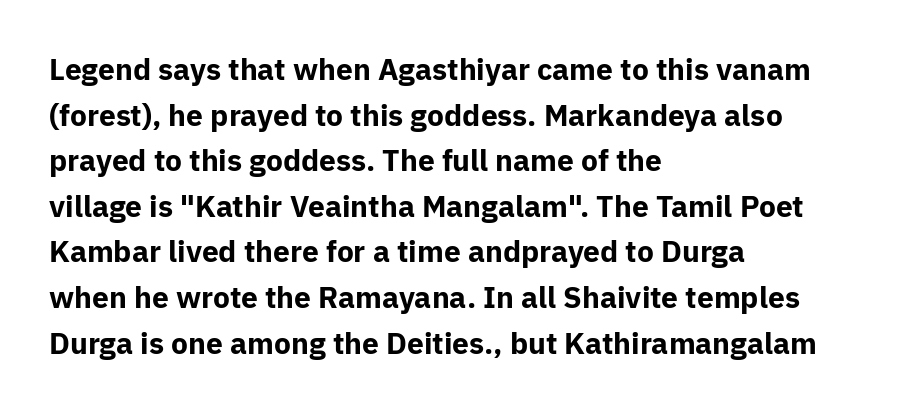
{"serif": "no", "italic": "no", "bold": "yes", "weight": "bold", "width": "normal", "stroke_contrast": "low", "x_height": "medium", "monospaced": "no", "underline": "no", "align": "left", "line_spacing": "normal", "line_spacing_ratio": 1.52, "letter_spacing": "normal", "letter_spacing_em": 0.0, "glyph_px": 30}
